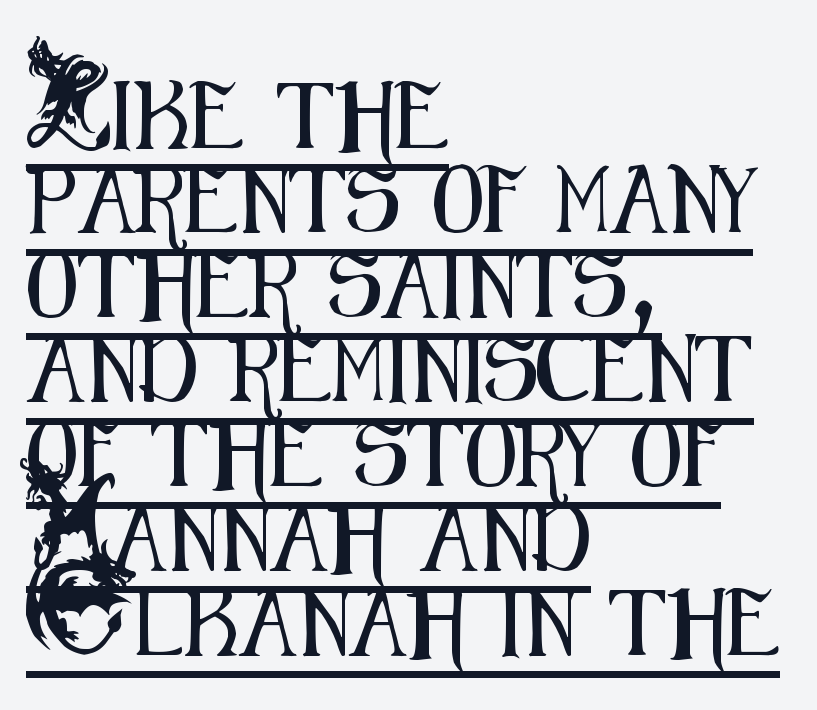
The image shows 67 px condensed sans-serif type, upright; set left-aligned, normal line spacing (1.26x), normal letter spacing, underlined; medium stroke contrast and a small x-height.
